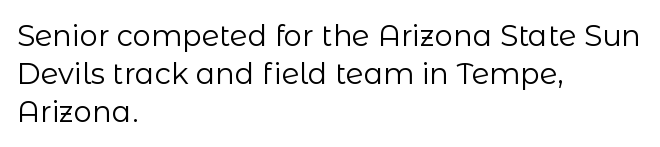
The image shows 29 px regular-weight sans-serif type, upright; set left-aligned, normal line spacing (1.31x), normal letter spacing, not underlined; low stroke contrast and a medium x-height.
